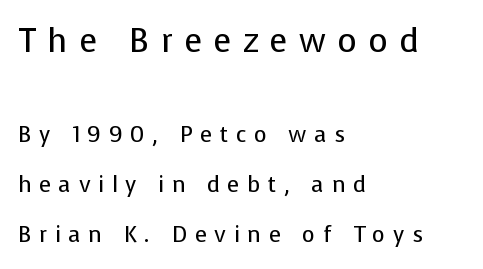
The image shows 33 px regular-weight sans-serif type, upright; set left-aligned, loose line spacing (2.27x), unusually wide letter spacing (+0.35 em), not underlined; the first (top) block is 1.5x larger; low stroke contrast and a medium x-height.
